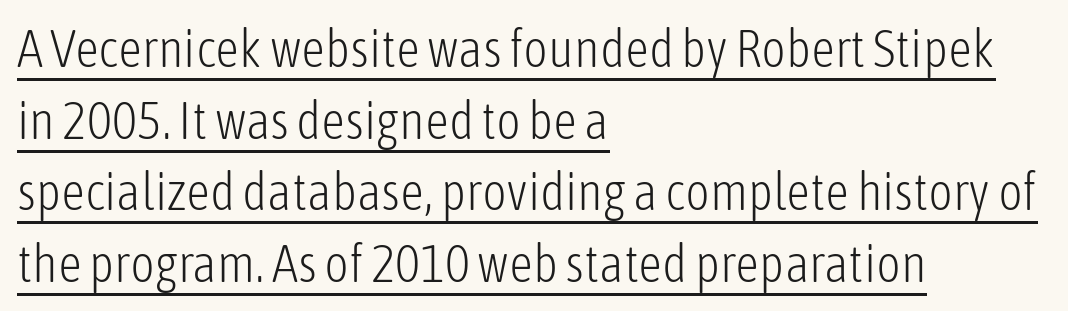
Q: Is the text bold? A: No.
Q: Is the text italic (slanted)? A: No, it is upright.
Q: Is the typeface a serif or a sans-serif typeface? A: Sans-serif.
Q: Is the text underlined? A: Yes.
Q: How is the paragraph aligned? A: Left-aligned.
Q: Is the spacing between letters normal or unusually wide? A: Normal.
Q: Is the spacing between lines tight, normal or loose? A: Normal.
Q: Width (condensed, normal, or wide)? A: Condensed.
Q: Stroke contrast? A: Low.
Q: x-height? A: Medium.
Q: Monospaced? A: No.
